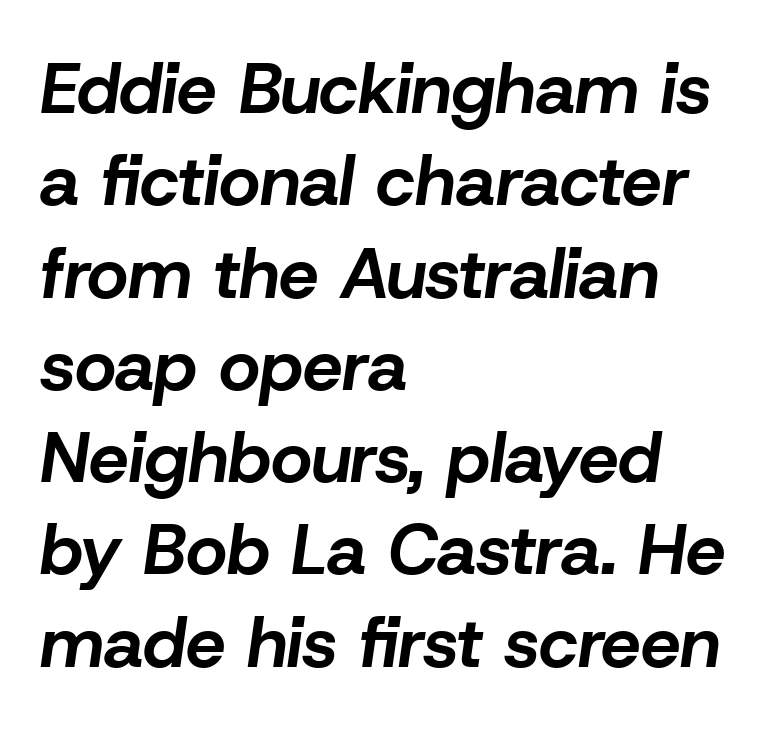
{"italic": "yes", "lean": "right", "slant_degrees": 8, "bold": "yes", "weight": "bold", "width": "normal", "stroke_contrast": "low", "x_height": "medium", "monospaced": "no", "underline": "no", "align": "left", "line_spacing": "normal", "line_spacing_ratio": 1.3, "letter_spacing": "normal", "letter_spacing_em": 0.0, "glyph_px": 71}
